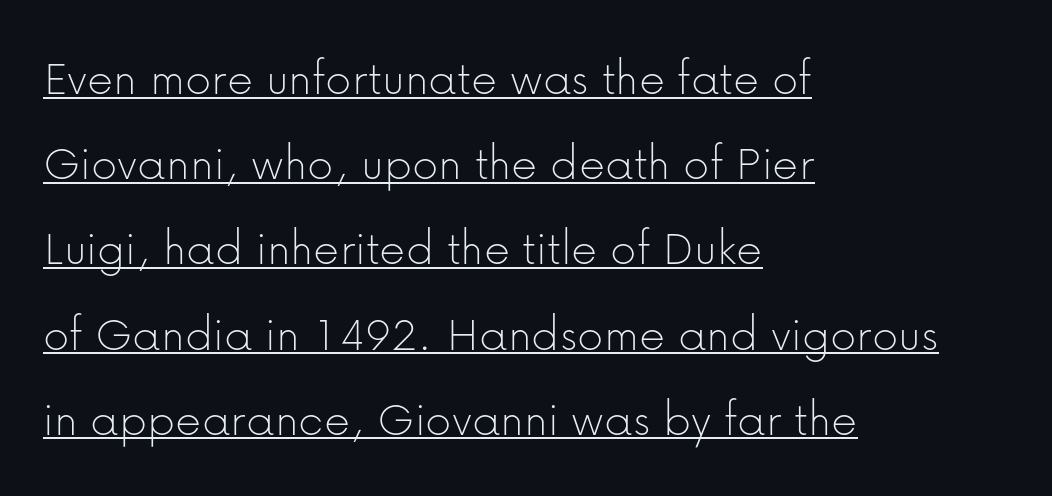
The image shows 51 px thin sans-serif type, upright; set left-aligned, normal line spacing (1.67x), normal letter spacing, underlined; low stroke contrast and a medium x-height.
